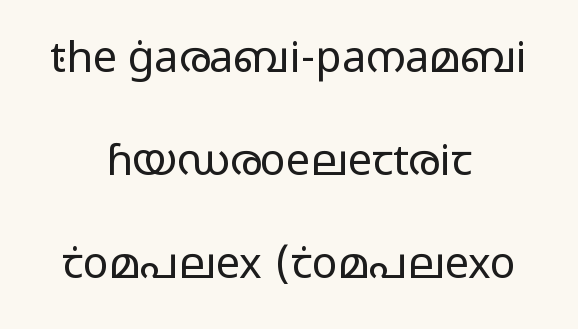
Here the glyphs are tracked normally, forming tight word shapes. Clear beneath every line of the passage. A quiet, ordinary-to-light weight characterises the typeface. These lines stand farther apart than default settings would place them. This sample has the flowing, uneven cadence of proportional lettering. Which margin do the lines hug? Neither — every line sits in the middle.
